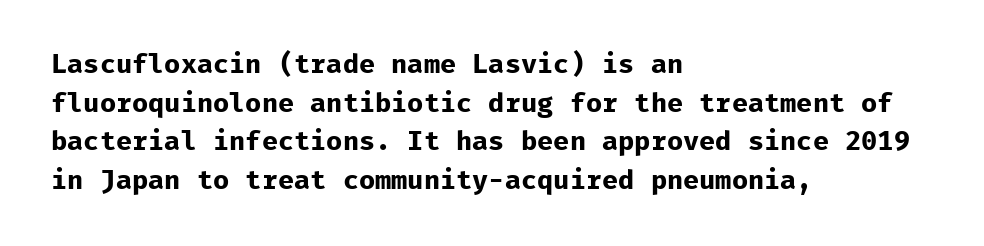
{"italic": "no", "bold": "yes", "underline": "no", "align": "left", "line_spacing": "normal", "line_spacing_ratio": 1.43, "letter_spacing": "normal", "letter_spacing_em": 0.0, "glyph_px": 27}
